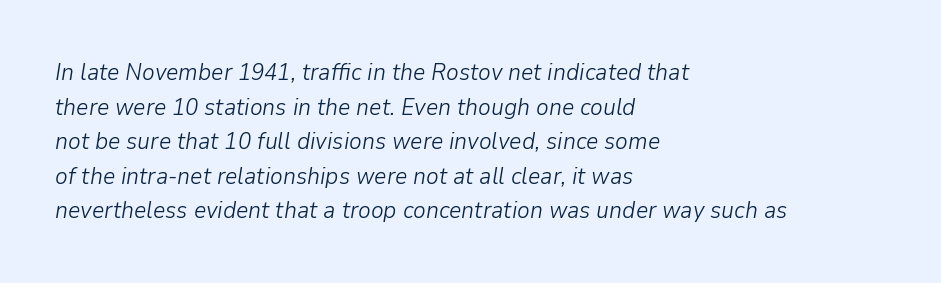
Q: Is the text bold? A: No.
Q: Is the text italic (slanted)? A: Yes, it leans right by about 9 degrees.
Q: Is the text underlined? A: No.
Q: How is the paragraph aligned? A: Left-aligned.
Q: Is the spacing between letters normal or unusually wide? A: Normal.
Q: Is the spacing between lines tight, normal or loose? A: Normal.
